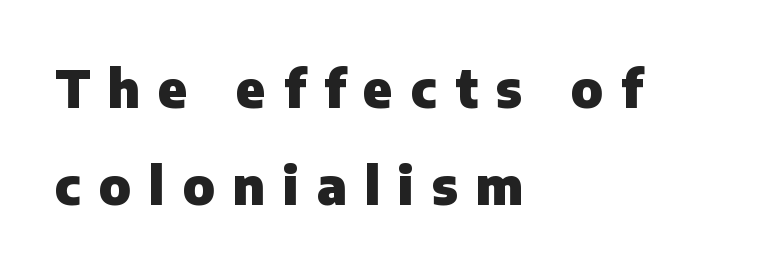
The image shows 51 px heavy sans-serif type, upright; set left-aligned, loose line spacing (1.91x), unusually wide letter spacing (+0.35 em), not underlined; low stroke contrast and a medium x-height.
